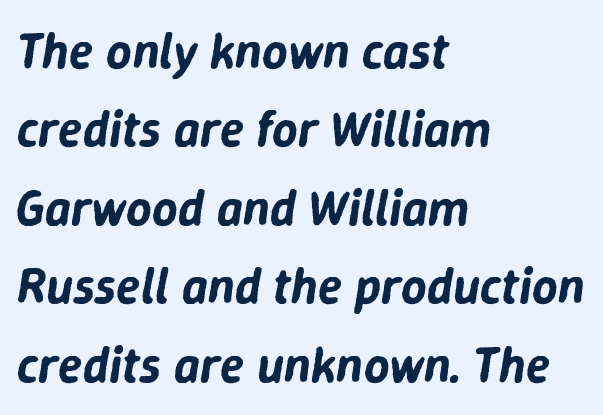
Q: Is the text italic (slanted)? A: Yes, it leans right by about 9 degrees.
Q: Is the text underlined? A: No.
Q: How is the paragraph aligned? A: Left-aligned.
Q: Is the spacing between letters normal or unusually wide? A: Normal.
Q: Is the spacing between lines tight, normal or loose? A: Normal.
Q: Width (condensed, normal, or wide)? A: Normal.
Q: Stroke contrast? A: Low.
Q: x-height? A: Medium.
Q: Monospaced? A: No.
